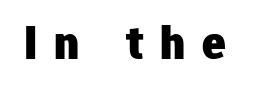
Q: Is the text bold? A: Yes.
Q: Is the text italic (slanted)? A: No, it is upright.
Q: Is the typeface a serif or a sans-serif typeface? A: Sans-serif.
Q: Is the text underlined? A: No.
Q: Is the spacing between letters normal or unusually wide? A: Unusually wide.
Q: Width (condensed, normal, or wide)? A: Normal.
Q: Stroke contrast? A: Low.
Q: x-height? A: Medium.
Q: Monospaced? A: No.
